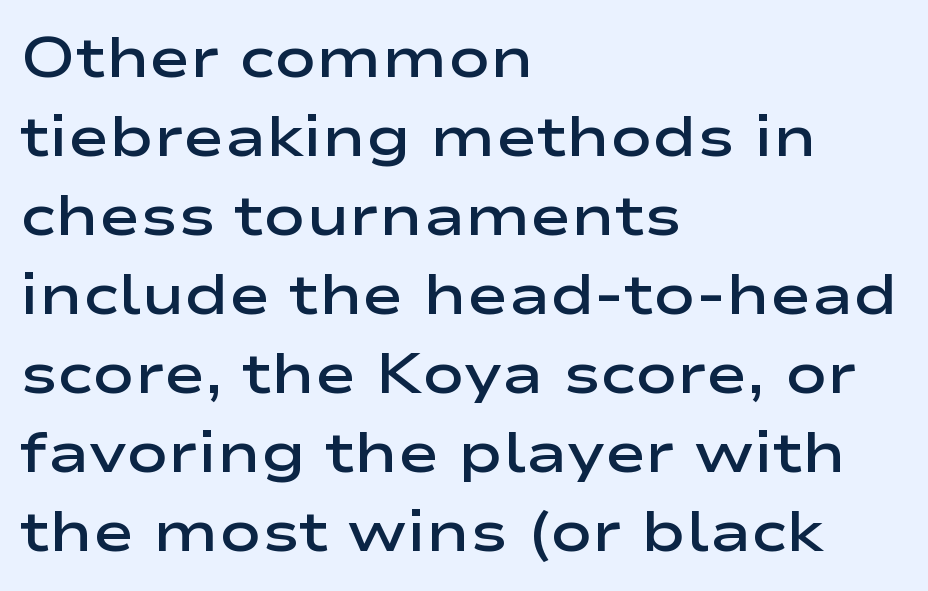
{"serif": "no", "italic": "no", "bold": "semi", "weight": "semibold", "width": "wide", "stroke_contrast": "low", "x_height": "medium", "monospaced": "no", "underline": "no", "align": "left", "line_spacing": "normal", "line_spacing_ratio": 1.41, "letter_spacing": "normal", "letter_spacing_em": 0.0, "glyph_px": 56}
